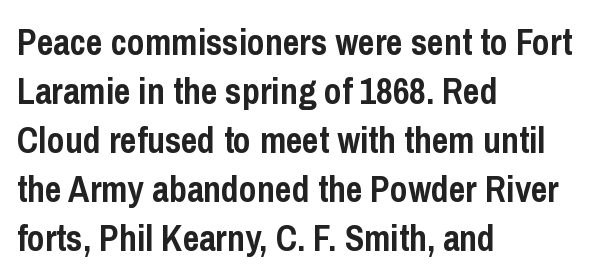
{"serif": "no", "italic": "no", "bold": "yes", "weight": "semibold", "width": "condensed", "stroke_contrast": "low", "x_height": "medium", "monospaced": "no", "underline": "no", "align": "left", "line_spacing": "normal", "line_spacing_ratio": 1.36, "letter_spacing": "normal", "letter_spacing_em": 0.0, "glyph_px": 36}
